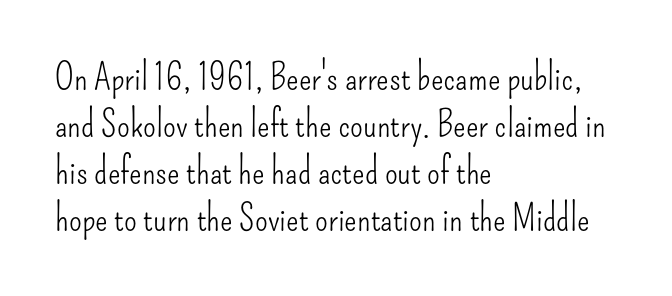
Q: Is the text bold? A: No.
Q: Is the text italic (slanted)? A: No, it is upright.
Q: Is the typeface a serif or a sans-serif typeface? A: Sans-serif.
Q: Is the text underlined? A: No.
Q: How is the paragraph aligned? A: Left-aligned.
Q: Is the spacing between letters normal or unusually wide? A: Normal.
Q: Is the spacing between lines tight, normal or loose? A: Normal.
Q: Width (condensed, normal, or wide)? A: Condensed.
Q: Stroke contrast? A: Low.
Q: x-height? A: Small.
Q: Monospaced? A: No.
